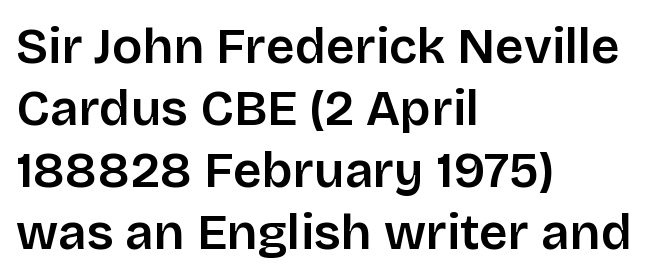
Q: Is the text bold? A: Semi-bold.
Q: Is the text italic (slanted)? A: No, it is upright.
Q: Is the typeface a serif or a sans-serif typeface? A: Sans-serif.
Q: Is the text underlined? A: No.
Q: How is the paragraph aligned? A: Left-aligned.
Q: Is the spacing between letters normal or unusually wide? A: Normal.
Q: Width (condensed, normal, or wide)? A: Normal.
Q: Stroke contrast? A: Low.
Q: x-height? A: Large.
Q: Monospaced? A: No.
